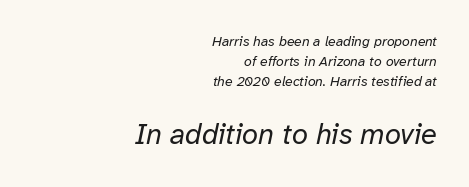
{"italic": "yes", "lean": "right", "slant_degrees": 12, "bold": "no", "weight": "regular", "width": "normal", "stroke_contrast": "low", "x_height": "medium", "monospaced": "no", "underline": "no", "align": "right", "line_spacing": "normal", "line_spacing_ratio": 1.43, "letter_spacing": "normal", "letter_spacing_em": 0.0, "larger_block": "second", "size_ratio": 2.07, "glyph_px": 29}
